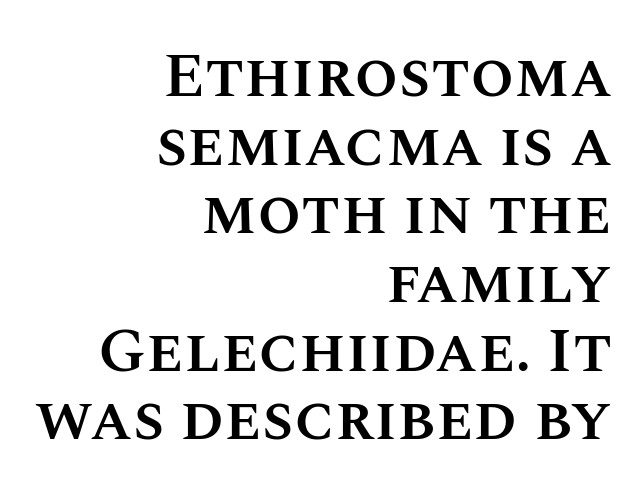
{"italic": "no", "bold": "semi", "weight": "semibold", "width": "normal", "stroke_contrast": "medium", "x_height": "large", "monospaced": "no", "underline": "no", "align": "right", "line_spacing": "tight", "line_spacing_ratio": 1.09, "letter_spacing": "normal", "letter_spacing_em": 0.0, "glyph_px": 63}
